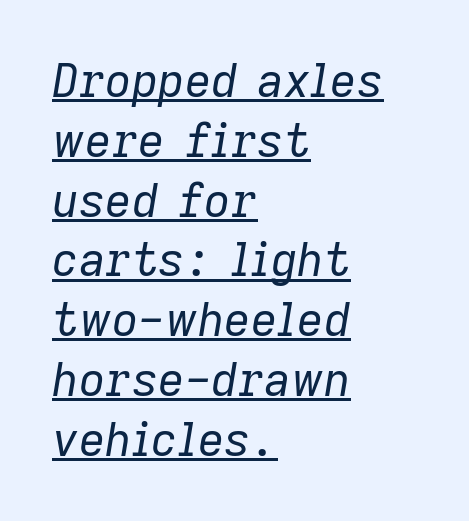
Nobody touched the tracking dial on this one. The rendering anchors every line to the left-hand side. Reading down the column, the eye jumps a familiar distance to each next line. The lettering tilts uniformly, giving the passage an italic look.
